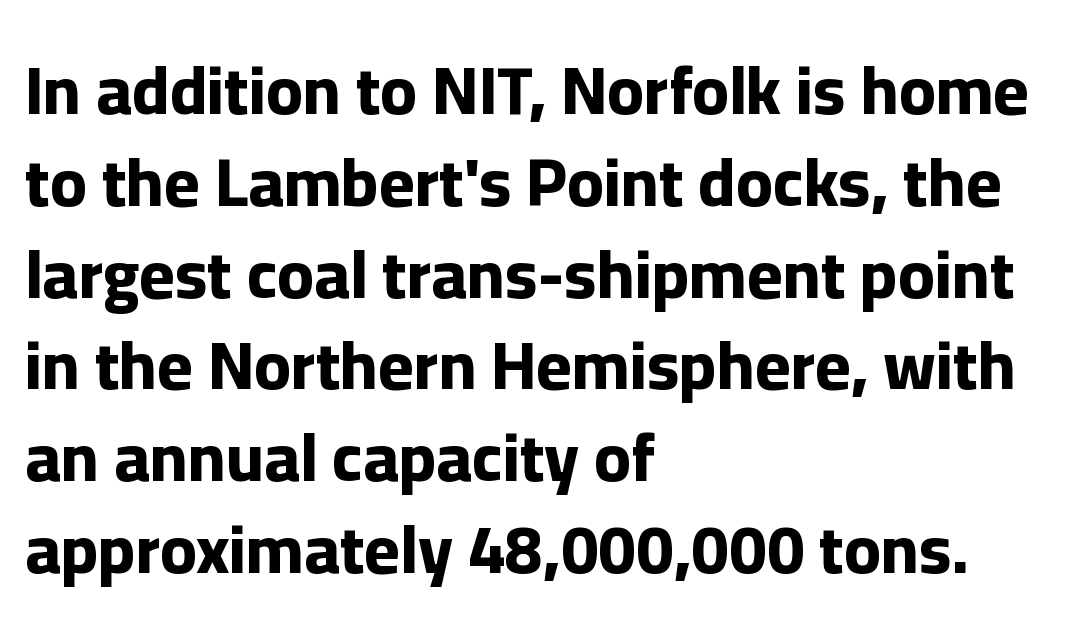
Q: Is the text bold? A: Yes.
Q: Is the text italic (slanted)? A: No, it is upright.
Q: Is the typeface a serif or a sans-serif typeface? A: Sans-serif.
Q: Is the text underlined? A: No.
Q: How is the paragraph aligned? A: Left-aligned.
Q: Is the spacing between letters normal or unusually wide? A: Normal.
Q: Is the spacing between lines tight, normal or loose? A: Normal.
Q: Width (condensed, normal, or wide)? A: Normal.
Q: Stroke contrast? A: Low.
Q: x-height? A: Medium.
Q: Monospaced? A: No.
